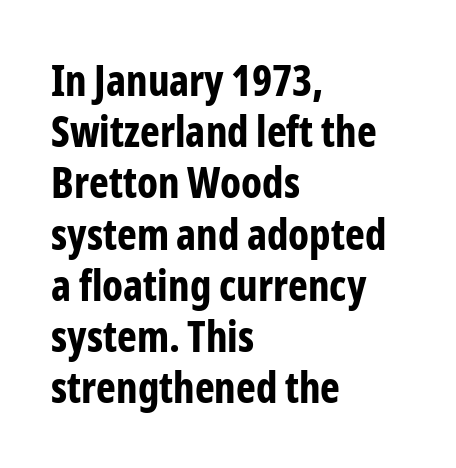
The image shows 42 px bold, condensed sans-serif type, upright; set left-aligned, line spacing 1.22x, normal letter spacing, not underlined; low stroke contrast and a medium x-height.
